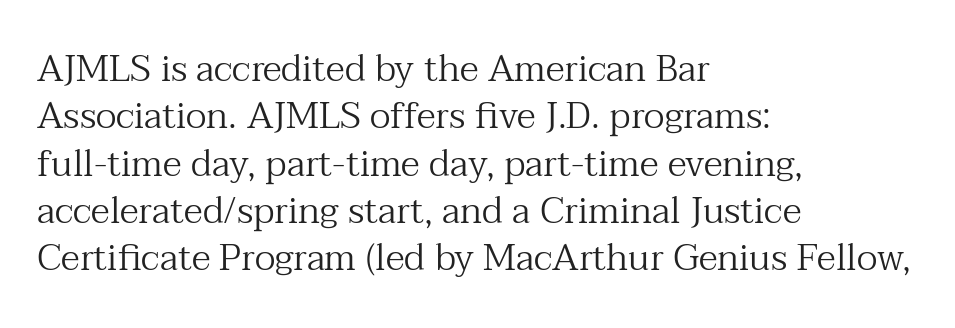
Q: Is the text bold? A: No.
Q: Is the text italic (slanted)? A: No, it is upright.
Q: Is the typeface a serif or a sans-serif typeface? A: Serif.
Q: Is the text underlined? A: No.
Q: How is the paragraph aligned? A: Left-aligned.
Q: Is the spacing between letters normal or unusually wide? A: Normal.
Q: Is the spacing between lines tight, normal or loose? A: Normal.
Q: Width (condensed, normal, or wide)? A: Normal.
Q: Stroke contrast? A: Medium.
Q: x-height? A: Medium.
Q: Monospaced? A: No.
